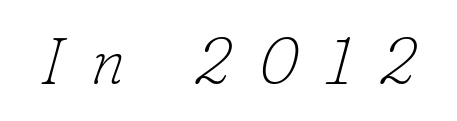
{"serif": "yes", "italic": "yes", "lean": "right", "slant_degrees": 16, "bold": "no", "weight": "thin", "width": "normal", "stroke_contrast": "low", "x_height": "small", "monospaced": "no", "underline": "no", "letter_spacing": "wide", "letter_spacing_em": 0.43, "glyph_px": 65}
